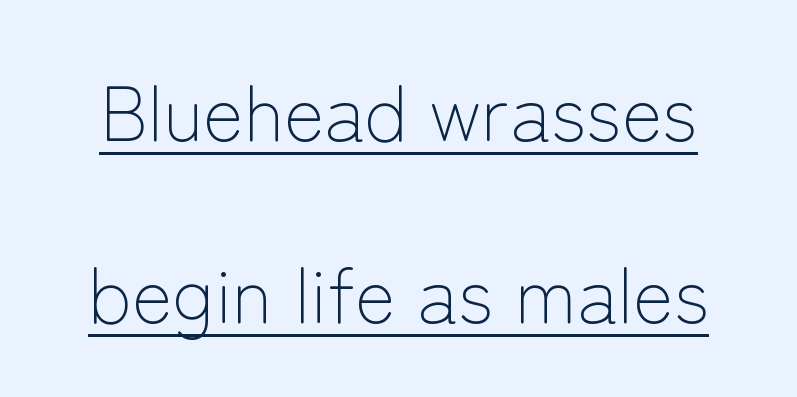
Q: Is the text bold? A: No.
Q: Is the text italic (slanted)? A: No, it is upright.
Q: Is the typeface a serif or a sans-serif typeface? A: Sans-serif.
Q: Is the text underlined? A: Yes.
Q: Is the spacing between letters normal or unusually wide? A: Normal.
Q: Is the spacing between lines tight, normal or loose? A: Loose.
Q: Width (condensed, normal, or wide)? A: Normal.
Q: Stroke contrast? A: Low.
Q: x-height? A: Medium.
Q: Monospaced? A: No.
